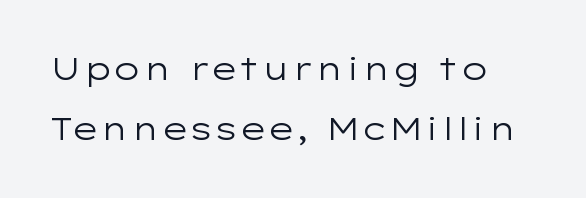
The image shows 31 px regular-weight, wide sans-serif type, upright; set loose line spacing (1.94x), normal letter spacing, not underlined; low stroke contrast and a medium x-height.
